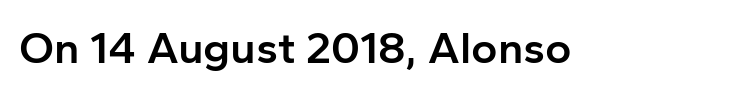
The image shows 45 px semibold sans-serif type, upright; set normal letter spacing, not underlined; low stroke contrast and a medium x-height.
